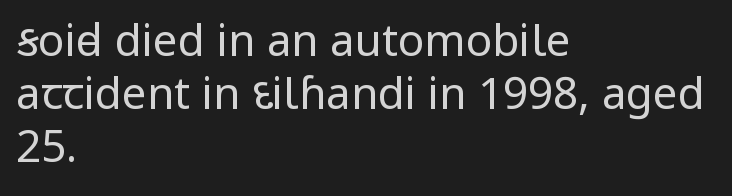
{"serif": "no", "italic": "no", "bold": "no", "weight": "regular", "width": "condensed", "stroke_contrast": "low", "underline": "no", "align": "left", "line_spacing_ratio": 1.2, "letter_spacing": "normal", "letter_spacing_em": 0.0, "glyph_px": 44}
